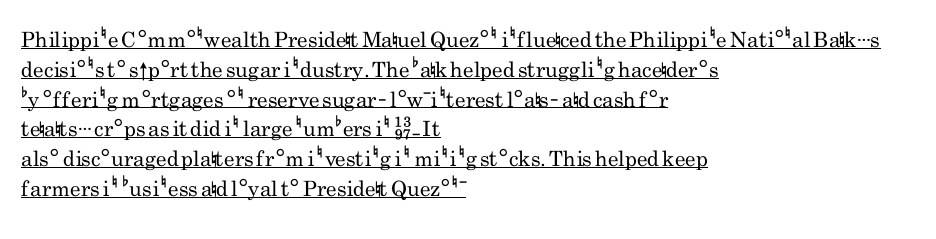
The image shows 21 px text type, upright; set left-aligned, normal line spacing (1.42x), normal letter spacing, underlined.
